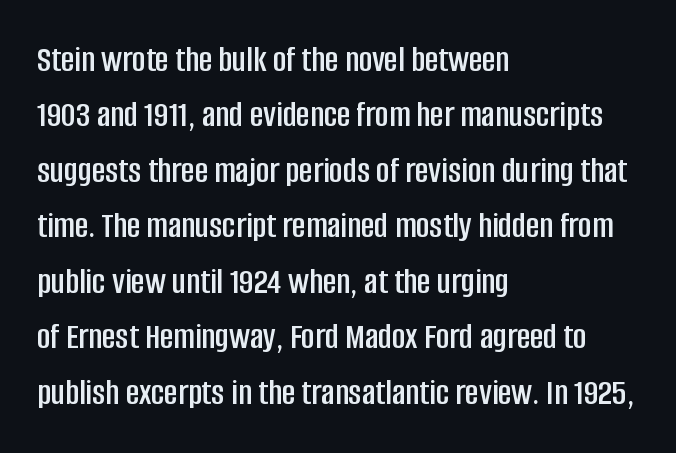
The image shows 37 px condensed sans-serif type, upright; set left-aligned, normal line spacing (1.5x), normal letter spacing, not underlined; low stroke contrast and a large x-height.
